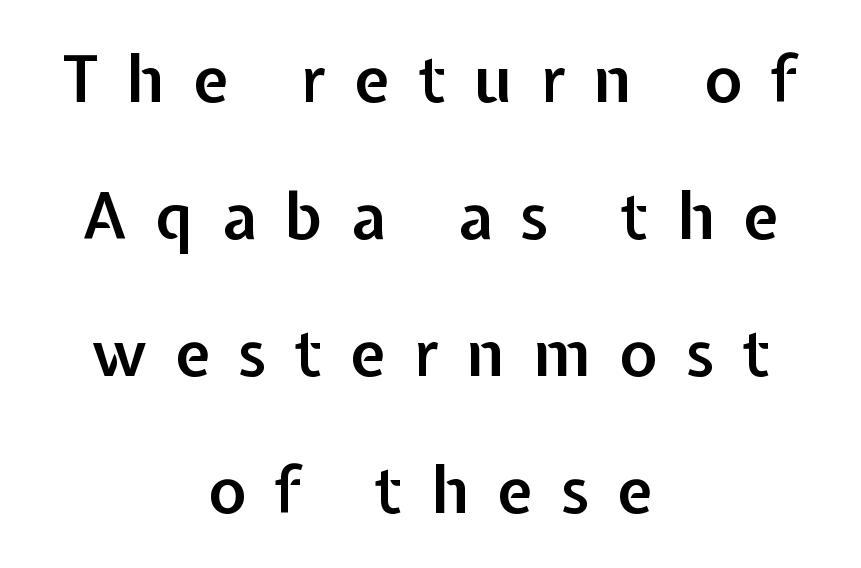
Q: Is the text bold? A: Semi-bold.
Q: Is the text italic (slanted)? A: No, it is upright.
Q: Is the typeface a serif or a sans-serif typeface? A: Sans-serif.
Q: Is the text underlined? A: No.
Q: How is the paragraph aligned? A: Centered.
Q: Is the spacing between letters normal or unusually wide? A: Unusually wide.
Q: Is the spacing between lines tight, normal or loose? A: Loose.
Q: Width (condensed, normal, or wide)? A: Normal.
Q: Stroke contrast? A: Low.
Q: x-height? A: Medium.
Q: Monospaced? A: No.
